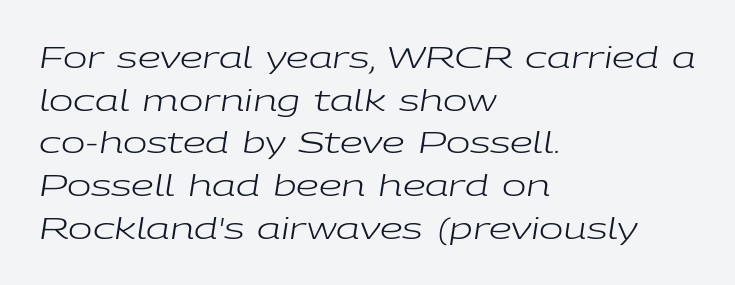
Reading down the block, your eye returns to a fixed left position each line. If you drew a line through each stem, it would be angled. Whoever set this chose a conventional vertical rhythm. Rule under the text: the space is simply empty. What stands out about the letter spacing? Nothing — it is the standard amount. Weight class: somewhere from thin through regular.
